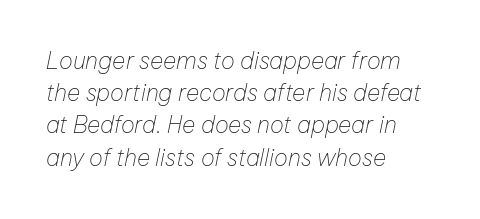
Q: Is the text bold? A: No.
Q: Is the text italic (slanted)? A: Yes, it leans right by about 12 degrees.
Q: Is the text underlined? A: No.
Q: How is the paragraph aligned? A: Left-aligned.
Q: Is the spacing between letters normal or unusually wide? A: Normal.
Q: Is the spacing between lines tight, normal or loose? A: Normal.
